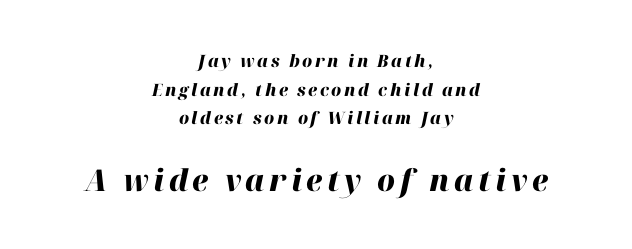
No word sits above an underline. A typesetter would call this proportional, since set widths differ per character. A normal amount of white space separates one row of letters from the next. In terms of weight, the rendering is a true, heavy bold.
